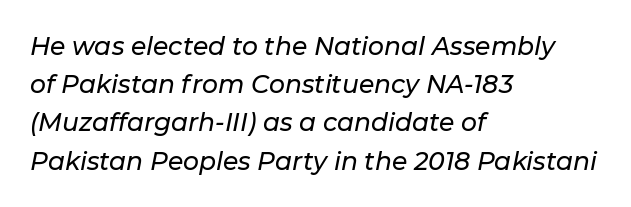
The image shows 25 px text type, italic (leaning right); set left-aligned, normal line spacing (1.53x), normal letter spacing, not underlined.
